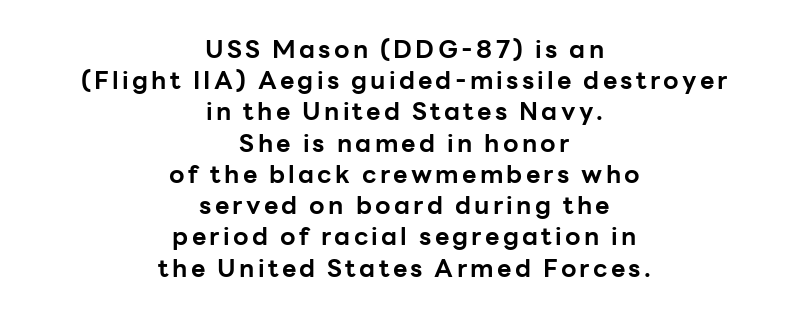
Q: Is the text bold? A: Yes.
Q: Is the text italic (slanted)? A: No, it is upright.
Q: Is the text underlined? A: No.
Q: How is the paragraph aligned? A: Centered.
Q: Is the spacing between lines tight, normal or loose? A: Normal.
